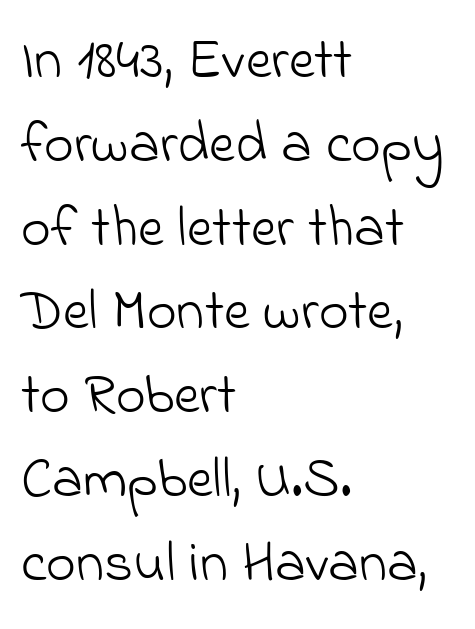
The rag falls on the right side of this text block. Just letters on the line, the space beneath them empty. The type is set solid horizontally, with unmodified tracking. The rendering shows plain stroke endings on the letterforms — a sans-serif design.
